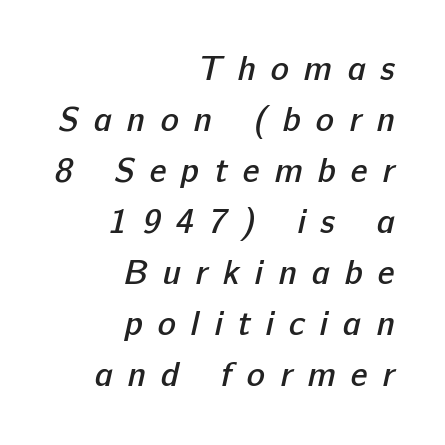
{"serif": "no", "bold": "semi", "weight": "semibold", "width": "normal", "stroke_contrast": "low", "x_height": "medium", "monospaced": "no", "underline": "no", "align": "right", "line_spacing": "normal", "line_spacing_ratio": 1.5, "letter_spacing": "wide", "letter_spacing_em": 0.44, "glyph_px": 34}
